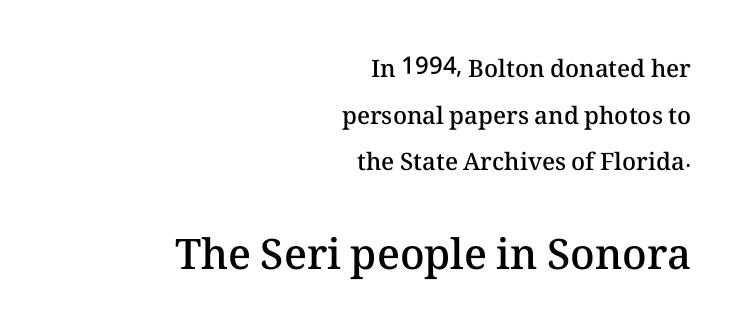
The image shows 42 px semibold type, upright; set right-aligned, loose line spacing (1.94x), normal letter spacing, not underlined; the second (bottom) block is 1.75x larger; medium stroke contrast and a medium x-height.
